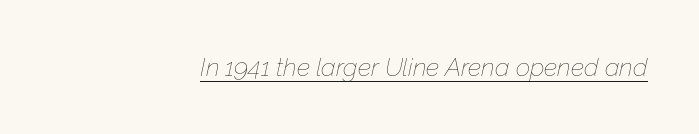
If you drew a line through each stem, it would be angled. Emphasis is given by a line drawn under the lettering. The weight tops out at a normal text grade. A typesetter would call this zero additional tracking.
